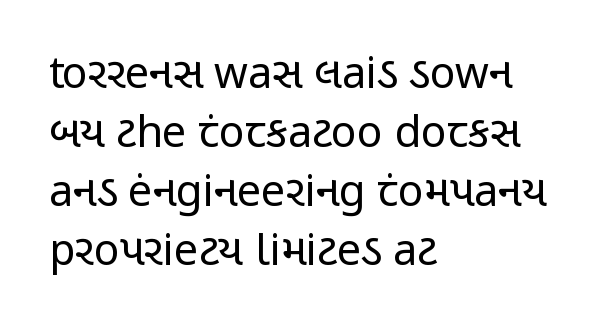
Nothing heavy about these letters — not bold at all. The type family on display is of the sans-serif kind. The letters advance in unequal steps, a hallmark of proportional type. Each row of text sits above clean, open space. Here the glyphs are tracked normally, forming tight word shapes.
